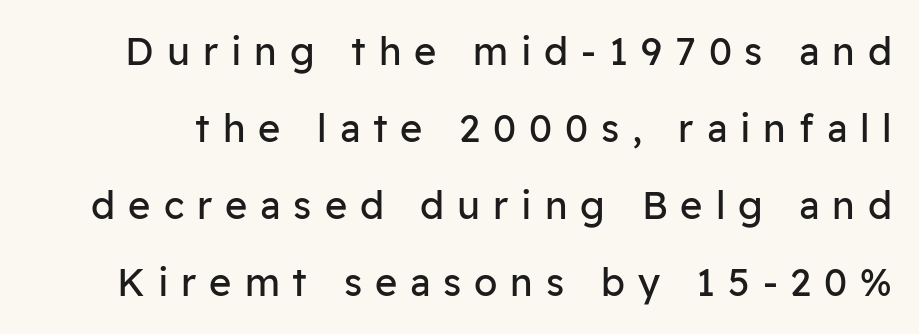
Rows of type keep a wide berth in the vertical direction. Unlike a traditional serif, this face leaves its strokes unadorned. The typography opts for an upright posture over an oblique one. Any mark beneath the type? The region is blank. The tracking reads as deliberately expanded to a designer's eye.
